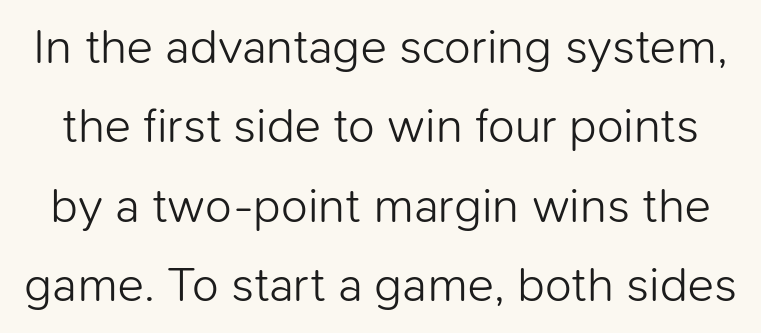
Anything drawn beneath the words? Only blank space. The strokes are not fattened; the text isn't bold. Notice how the stems are strictly vertical — no italics here. Is this a fixed-width face? No — the glyphs have proportional, varying widths. What kind of face is this? One without serifs — a sans. Nothing unusual about the tracking: characters are spaced as the font intends.
